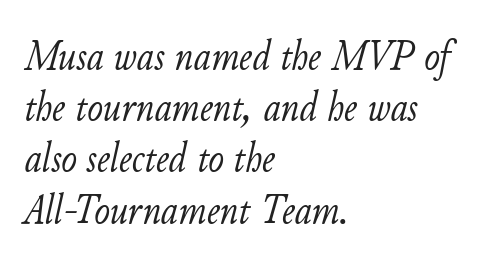
{"italic": "yes", "lean": "right", "slant_degrees": 11, "bold": "no", "weight": "light", "width": "normal", "stroke_contrast": "low", "x_height": "small", "monospaced": "no", "underline": "no", "align": "left", "line_spacing_ratio": 1.22, "letter_spacing": "normal", "letter_spacing_em": 0.0, "glyph_px": 42}
